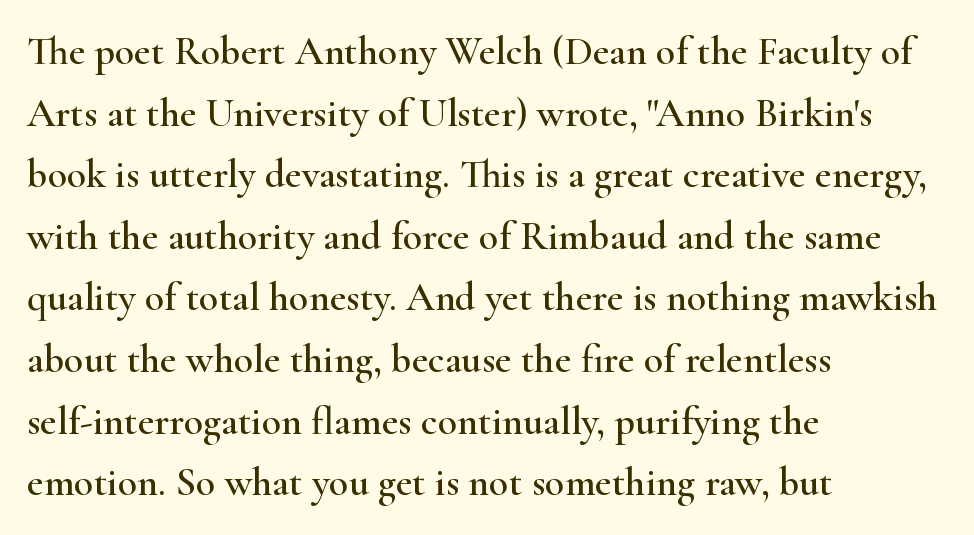
Any mark beneath the type? The region is blank. The space between consecutive lines is moderate. The glyphs in this specimen are seriffed. The typography opts for an upright posture over an oblique one.
